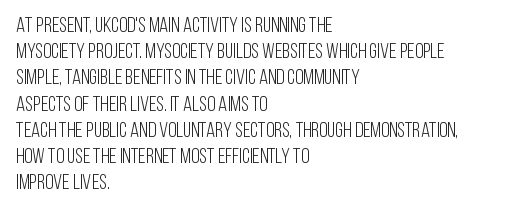
{"italic": "no", "bold": "no", "underline": "no", "align": "left", "line_spacing": "normal", "line_spacing_ratio": 1.25, "letter_spacing": "normal", "letter_spacing_em": 0.0, "glyph_px": 21}
